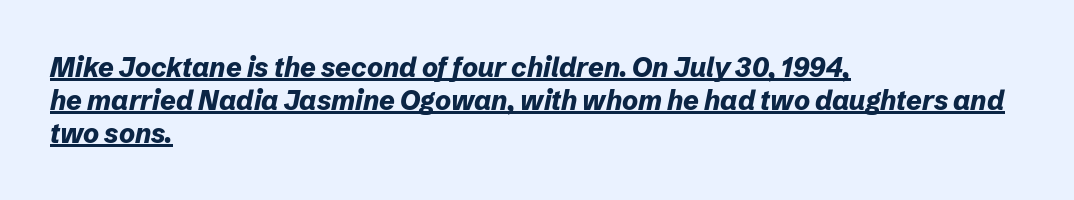
Q: Is the text bold? A: Yes.
Q: Is the text italic (slanted)? A: Yes, it leans right by about 12 degrees.
Q: Is the text underlined? A: Yes.
Q: How is the paragraph aligned? A: Left-aligned.
Q: Is the spacing between letters normal or unusually wide? A: Normal.
